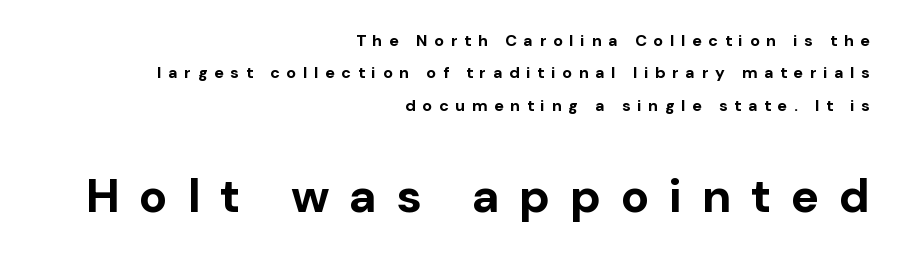
Q: Is the text bold? A: Yes.
Q: Is the text italic (slanted)? A: No, it is upright.
Q: Is the typeface a serif or a sans-serif typeface? A: Sans-serif.
Q: Is the text underlined? A: No.
Q: How is the paragraph aligned? A: Right-aligned.
Q: Is the spacing between letters normal or unusually wide? A: Unusually wide.
Q: Is the spacing between lines tight, normal or loose? A: Loose.
Q: Which block of text is set in a larger size, the first (top) or the second (bottom)? A: The second (bottom) one.
Q: Width (condensed, normal, or wide)? A: Normal.
Q: Stroke contrast? A: Low.
Q: x-height? A: Medium.
Q: Monospaced? A: No.
